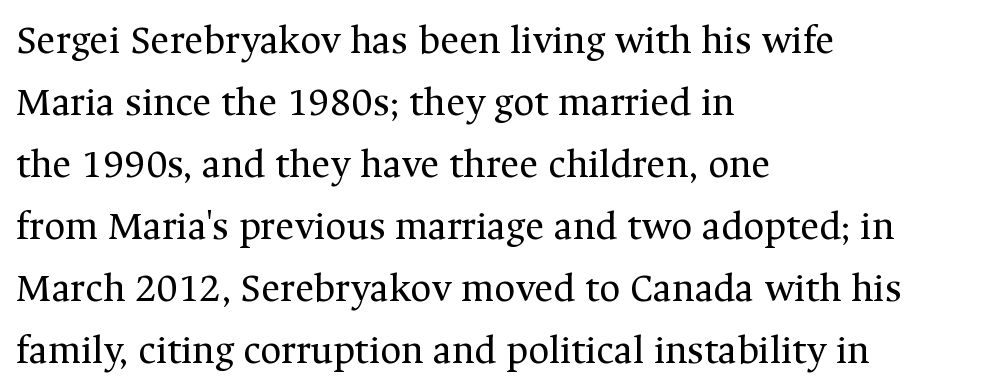
The image shows 41 px regular-weight serif type, upright; set left-aligned, normal line spacing (1.51x), normal letter spacing, not underlined; medium stroke contrast and a medium x-height.
